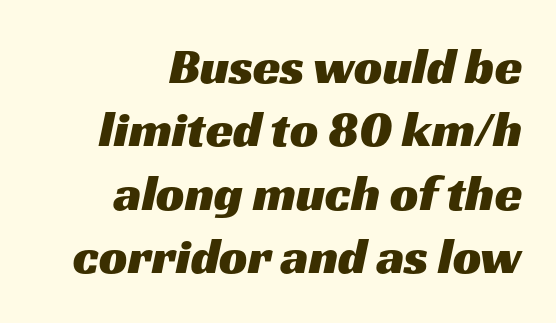
{"serif": "no", "width": "wide", "stroke_contrast": "medium", "x_height": "medium", "monospaced": "no", "underline": "no", "align": "right", "line_spacing": "normal", "line_spacing_ratio": 1.27, "letter_spacing": "normal", "letter_spacing_em": 0.0, "glyph_px": 50}
